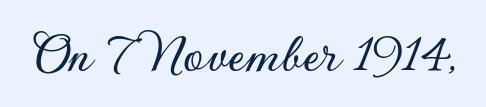
These lines are rendered in a variable-pitch font. The glyphs are unaccompanied by any horizontal stroke below them. What stands out about the letter spacing? Nothing — it is the standard amount. The characters display no serif detailing; their extremities are plain.
